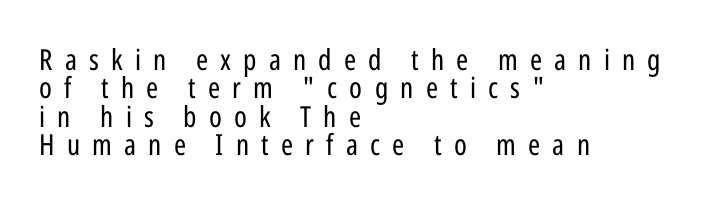
Q: Is the text bold? A: No.
Q: Is the text italic (slanted)? A: No, it is upright.
Q: Is the typeface a serif or a sans-serif typeface? A: Sans-serif.
Q: Is the text underlined? A: No.
Q: How is the paragraph aligned? A: Left-aligned.
Q: Is the spacing between letters normal or unusually wide? A: Unusually wide.
Q: Is the spacing between lines tight, normal or loose? A: Tight.
Q: Width (condensed, normal, or wide)? A: Condensed.
Q: Stroke contrast? A: Low.
Q: x-height? A: Medium.
Q: Monospaced? A: No.
